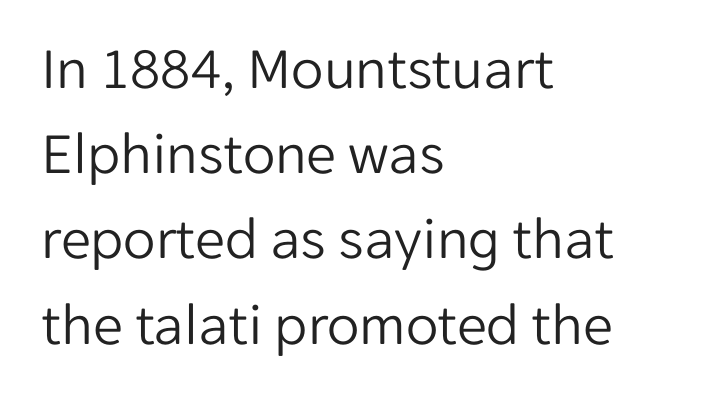
{"serif": "no", "italic": "no", "bold": "no", "weight": "light", "width": "normal", "stroke_contrast": "low", "x_height": "medium", "monospaced": "no", "underline": "no", "align": "left", "line_spacing": "normal", "line_spacing_ratio": 1.42, "letter_spacing": "normal", "letter_spacing_em": 0.0, "glyph_px": 60}
